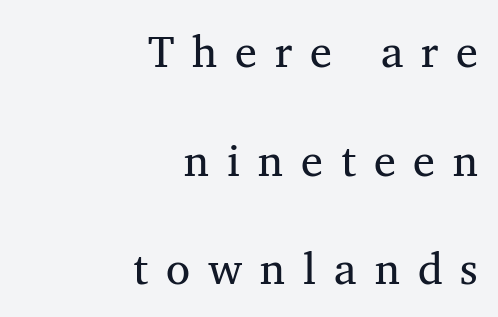
The image shows 44 px regular-weight serif type, upright; set right-aligned, loose line spacing (2.47x), unusually wide letter spacing (+0.41 em), not underlined; medium stroke contrast and a medium x-height.
